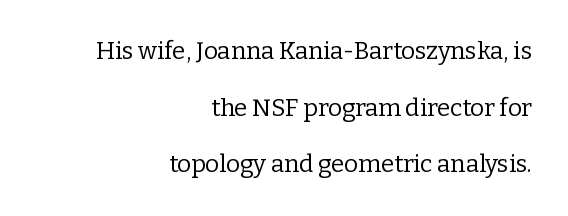
{"italic": "no", "bold": "no", "underline": "no", "align": "right", "line_spacing": "loose", "line_spacing_ratio": 2.36, "letter_spacing": "normal", "letter_spacing_em": 0.0, "glyph_px": 24}
